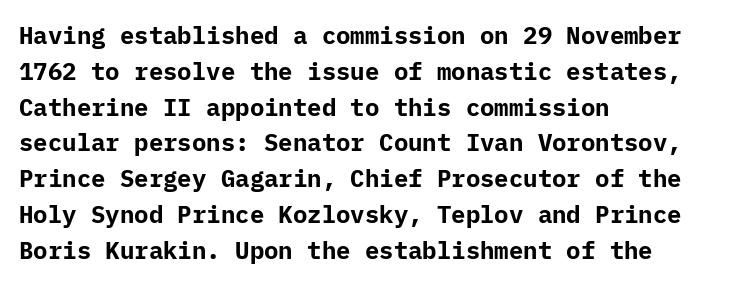
Italic: no, the glyphs are upright roman. Reading down the column, the eye jumps a familiar distance to each next line. Each row of text sits above clean, open space. Chunky letters — that's bold for sure.
